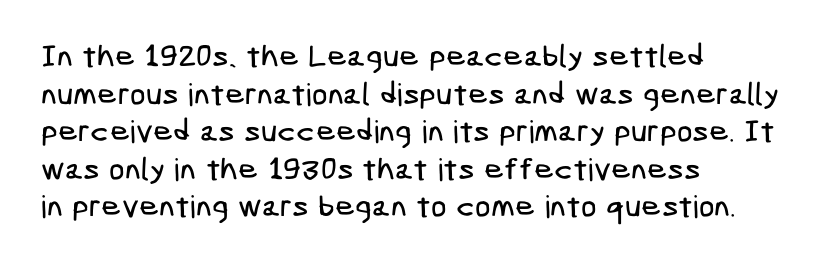
{"serif": "no", "width": "condensed", "stroke_contrast": "low", "x_height": "medium", "underline": "no", "align": "left", "line_spacing_ratio": 1.21, "letter_spacing": "normal", "letter_spacing_em": 0.0, "glyph_px": 31}
